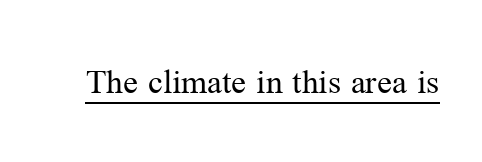
{"serif": "yes", "italic": "no", "bold": "no", "weight": "regular", "width": "normal", "stroke_contrast": "medium", "x_height": "medium", "monospaced": "no", "underline": "yes", "letter_spacing": "normal", "letter_spacing_em": 0.0, "glyph_px": 37}
